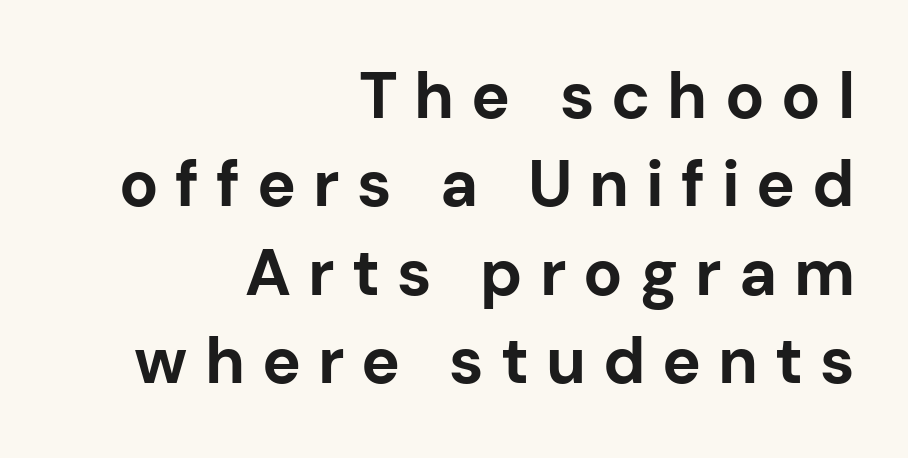
The image shows 65 px bold sans-serif type, upright; set right-aligned, normal line spacing (1.36x), unusually wide letter spacing (+0.26 em), not underlined; low stroke contrast and a medium x-height.
